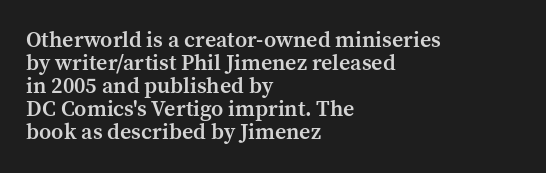
Teacher's note: observe the even left margin — that is flush-left alignment. The vertical gap from one line to the next is small. Descenders are the only things crossing below the line. How are the letters spaced? Ordinarily, with no added tracking. Summary of weight: moderately heavy, a semibold.
